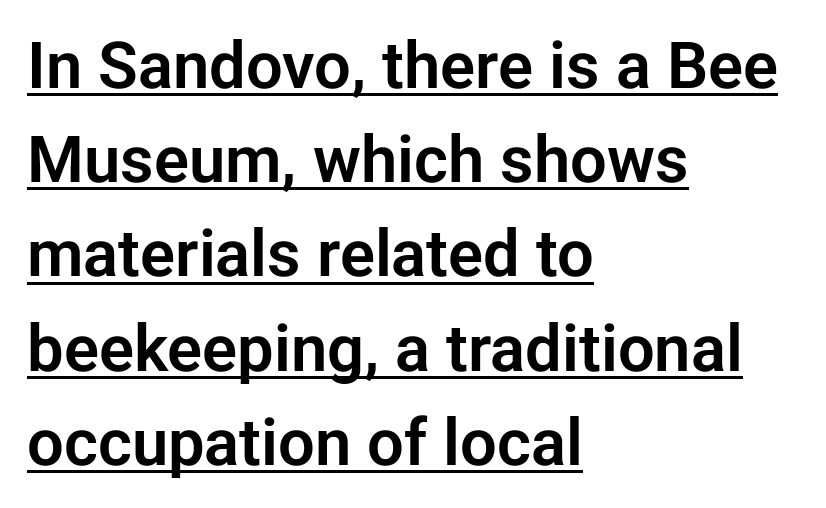
There is no visible air inserted between adjacent glyphs. Notice how the passage keeps a crisp vertical edge on the left only. Every stem runs plumb, perpendicular to the baseline. Here the designer chose a conventional face with non-uniform glyph widths.
